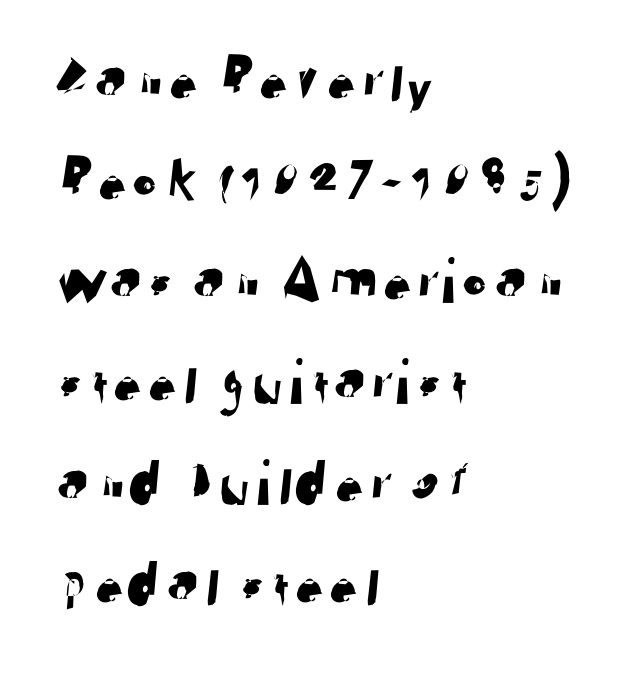
Q: Is the typeface a serif or a sans-serif typeface? A: Sans-serif.
Q: Is the text underlined? A: No.
Q: How is the paragraph aligned? A: Left-aligned.
Q: Is the spacing between letters normal or unusually wide? A: Normal.
Q: Is the spacing between lines tight, normal or loose? A: Normal.
Q: Width (condensed, normal, or wide)? A: Normal.
Q: Stroke contrast? A: Low.
Q: x-height? A: Medium.
Q: Monospaced? A: No.
